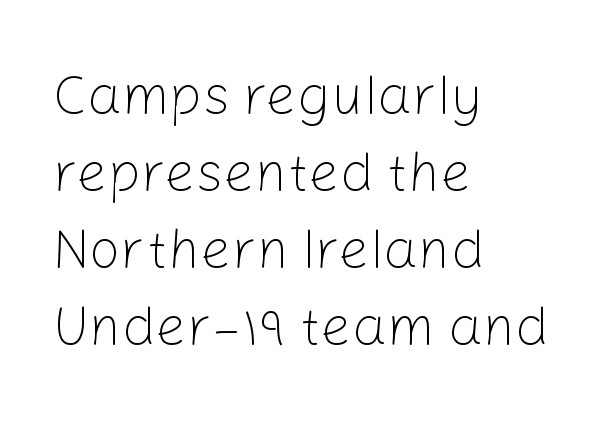
The image shows 55 px light sans-serif type, upright; set left-aligned, normal line spacing (1.4x), normal letter spacing, not underlined; low stroke contrast and a medium x-height.
